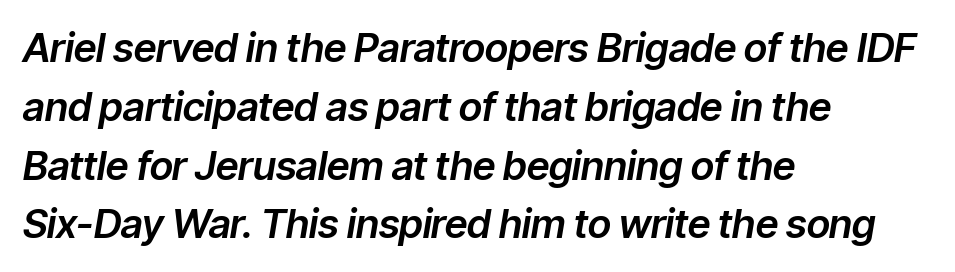
The image shows 40 px text type, italic (leaning right); set left-aligned, normal line spacing (1.47x), normal letter spacing, not underlined; low stroke contrast and a medium x-height.
